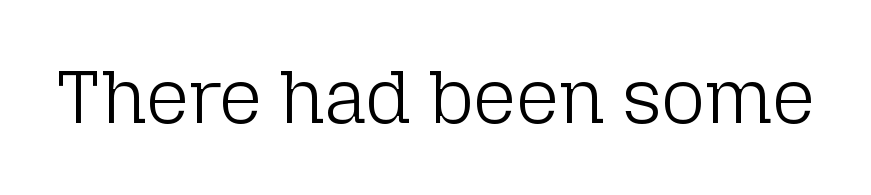
Q: Is the text bold? A: No.
Q: Is the text italic (slanted)? A: No, it is upright.
Q: Is the typeface a serif or a sans-serif typeface? A: Sans-serif.
Q: Is the text underlined? A: No.
Q: Is the spacing between letters normal or unusually wide? A: Normal.
Q: Width (condensed, normal, or wide)? A: Normal.
Q: Stroke contrast? A: Low.
Q: x-height? A: Medium.
Q: Monospaced? A: No.
